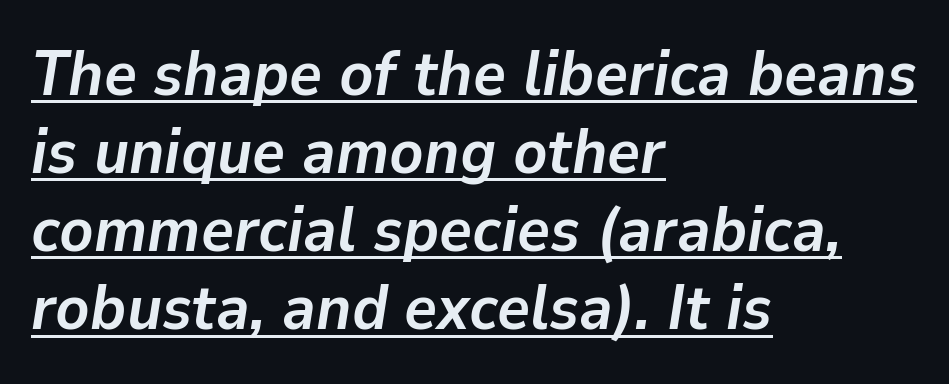
Q: Is the text bold? A: Yes.
Q: Is the text italic (slanted)? A: Yes, it leans right by about 9 degrees.
Q: Is the text underlined? A: Yes.
Q: How is the paragraph aligned? A: Left-aligned.
Q: Is the spacing between letters normal or unusually wide? A: Normal.
Q: Width (condensed, normal, or wide)? A: Normal.
Q: Stroke contrast? A: Low.
Q: x-height? A: Medium.
Q: Monospaced? A: No.
